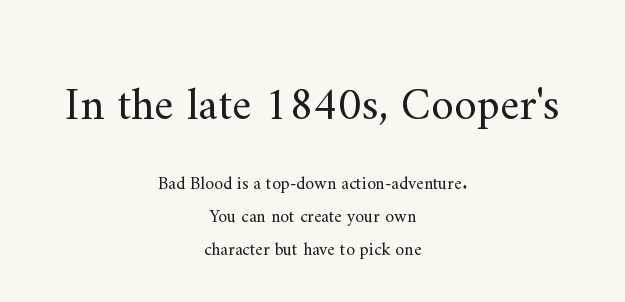
Q: Is the text bold? A: No.
Q: Is the text italic (slanted)? A: No, it is upright.
Q: Is the typeface a serif or a sans-serif typeface? A: Serif.
Q: Is the text underlined? A: No.
Q: How is the paragraph aligned? A: Centered.
Q: Is the spacing between letters normal or unusually wide? A: Normal.
Q: Which block of text is set in a larger size, the first (top) or the second (bottom)? A: The first (top) one.
Q: Width (condensed, normal, or wide)? A: Normal.
Q: Stroke contrast? A: Medium.
Q: x-height? A: Small.
Q: Monospaced? A: No.
